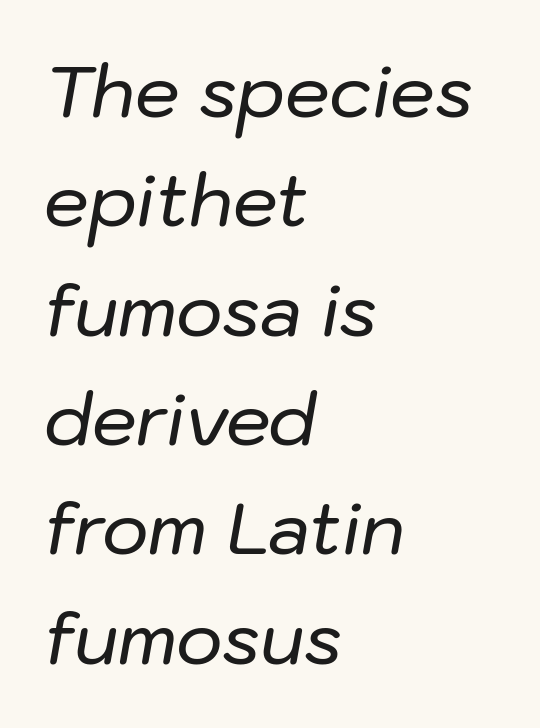
{"italic": "yes", "lean": "right", "slant_degrees": 10, "width": "normal", "stroke_contrast": "low", "x_height": "medium", "monospaced": "no", "underline": "no", "align": "left", "line_spacing": "normal", "line_spacing_ratio": 1.54, "letter_spacing": "normal", "letter_spacing_em": 0.0, "glyph_px": 71}
